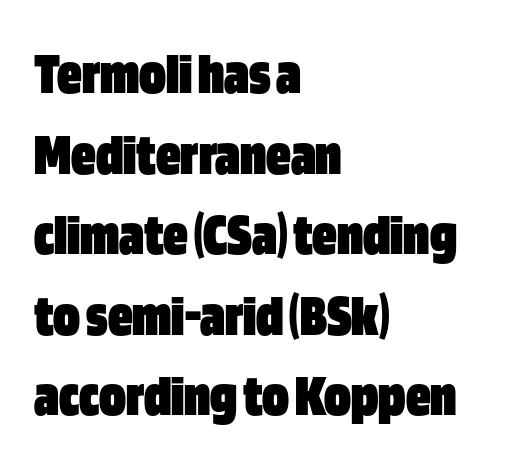
The image shows 61 px heavy, condensed sans-serif type, upright; set left-aligned, normal line spacing (1.32x), normal letter spacing, not underlined; low stroke contrast and a large x-height.
